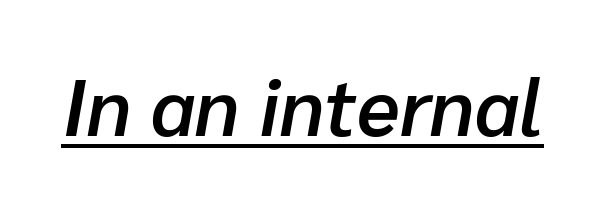
Each glyph is drawn with semibold strokes, heavier than normal yet not fully bold. Somebody hit Ctrl+U on this one — the words are underlined. Here the glyphs are tracked normally, forming tight word shapes. The rendering uses natural spacing where letterforms have individual widths.
